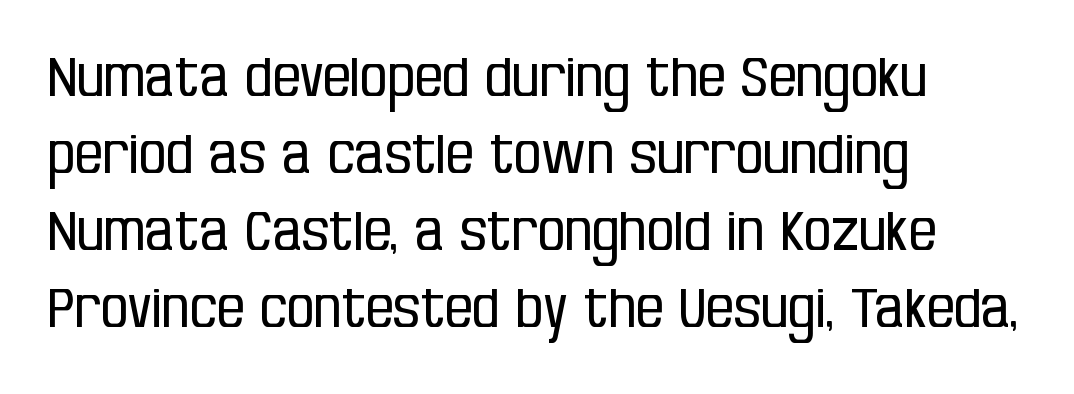
Q: Is the text bold? A: No.
Q: Is the text italic (slanted)? A: No, it is upright.
Q: Is the typeface a serif or a sans-serif typeface? A: Sans-serif.
Q: Is the text underlined? A: No.
Q: How is the paragraph aligned? A: Left-aligned.
Q: Is the spacing between letters normal or unusually wide? A: Normal.
Q: Is the spacing between lines tight, normal or loose? A: Normal.
Q: Width (condensed, normal, or wide)? A: Condensed.
Q: Stroke contrast? A: Low.
Q: x-height? A: Large.
Q: Monospaced? A: No.
